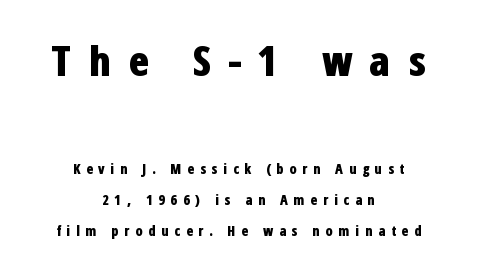
Does the leading feel generous? Absolutely, it's lavish. The face used here appears at its bigger size in the upper chunk. Is the type bold? Yes — the strokes are clearly thick and heavy. Alignment: centered.
